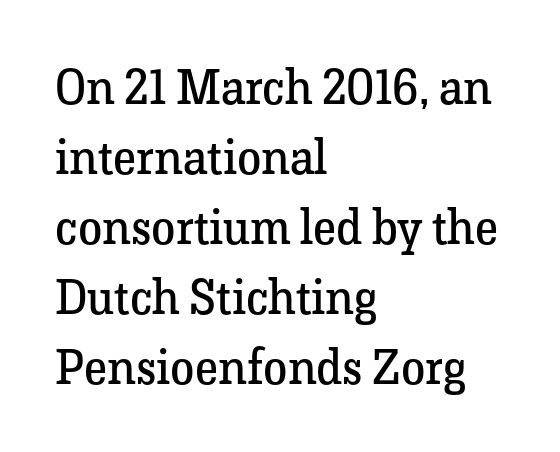
Q: Is the text bold? A: No.
Q: Is the text italic (slanted)? A: No, it is upright.
Q: Is the typeface a serif or a sans-serif typeface? A: Serif.
Q: Is the text underlined? A: No.
Q: How is the paragraph aligned? A: Left-aligned.
Q: Is the spacing between letters normal or unusually wide? A: Normal.
Q: Is the spacing between lines tight, normal or loose? A: Normal.
Q: Width (condensed, normal, or wide)? A: Normal.
Q: Stroke contrast? A: Low.
Q: x-height? A: Medium.
Q: Monospaced? A: No.
